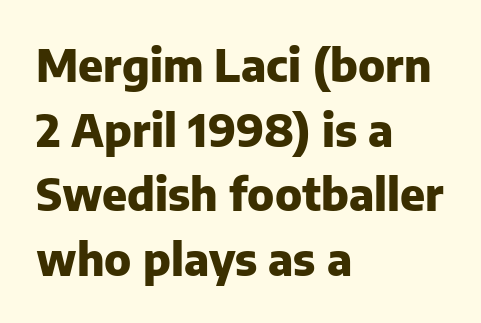
{"serif": "no", "italic": "no", "bold": "yes", "weight": "heavy", "width": "normal", "stroke_contrast": "low", "x_height": "medium", "monospaced": "no", "underline": "no", "align": "left", "line_spacing": "normal", "line_spacing_ratio": 1.47, "letter_spacing": "normal", "letter_spacing_em": 0.0, "glyph_px": 44}
